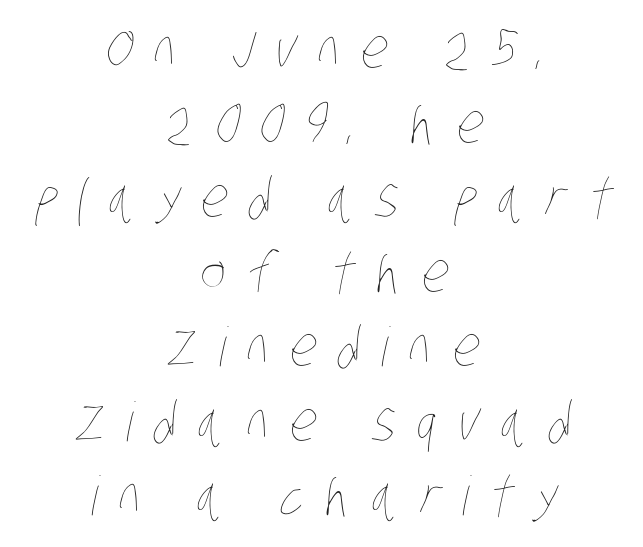
The image shows 54 px thin, condensed type; set centered, normal line spacing (1.38x), unusually wide letter spacing (+0.39 em), not underlined; low stroke contrast and a large x-height.
